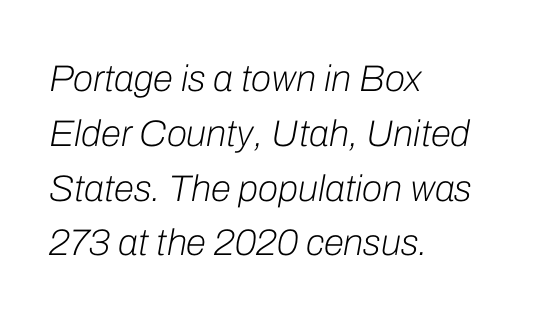
{"italic": "yes", "lean": "right", "slant_degrees": 10, "bold": "no", "weight": "light", "width": "normal", "stroke_contrast": "low", "x_height": "medium", "monospaced": "no", "underline": "no", "align": "left", "line_spacing": "normal", "line_spacing_ratio": 1.48, "letter_spacing": "normal", "letter_spacing_em": 0.0, "glyph_px": 37}
